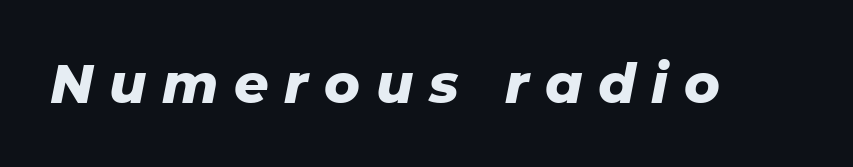
{"italic": "yes", "lean": "right", "slant_degrees": 11, "bold": "yes", "weight": "heavy", "width": "normal", "stroke_contrast": "low", "x_height": "medium", "monospaced": "no", "underline": "no", "letter_spacing": "wide", "letter_spacing_em": 0.29, "glyph_px": 54}
